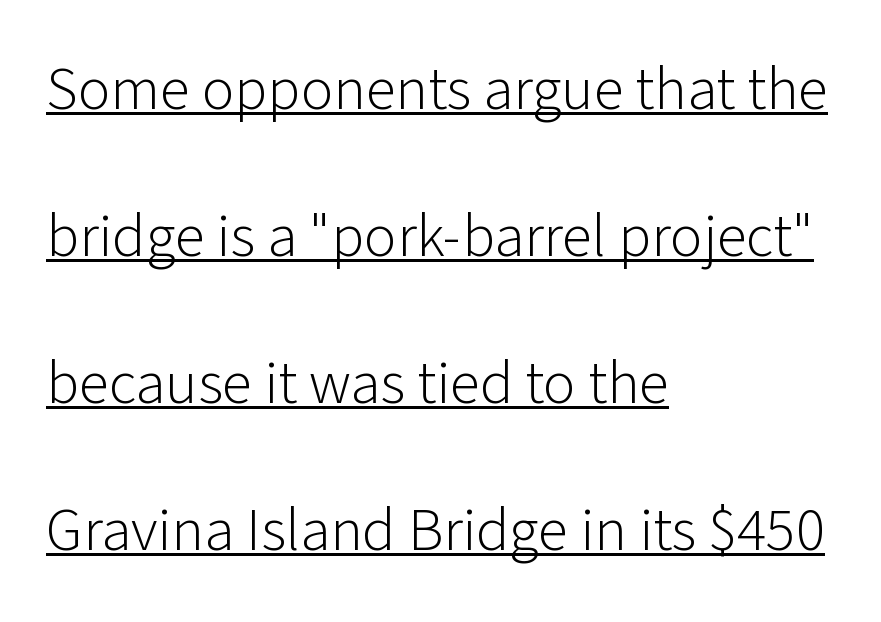
The image shows 61 px light sans-serif type, upright; set left-aligned, loose line spacing (2.41x), normal letter spacing, underlined; low stroke contrast and a medium x-height.
